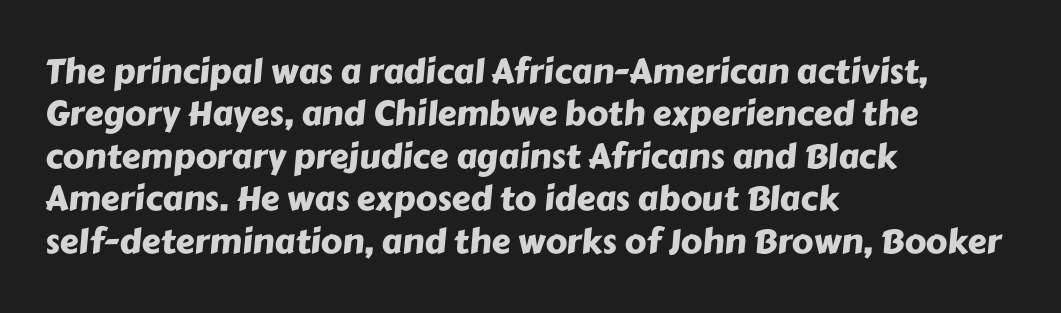
Q: Is the typeface a serif or a sans-serif typeface? A: Sans-serif.
Q: Is the text underlined? A: No.
Q: How is the paragraph aligned? A: Left-aligned.
Q: Is the spacing between letters normal or unusually wide? A: Normal.
Q: Is the spacing between lines tight, normal or loose? A: Normal.
Q: Width (condensed, normal, or wide)? A: Normal.
Q: Stroke contrast? A: Low.
Q: x-height? A: Medium.
Q: Monospaced? A: No.
